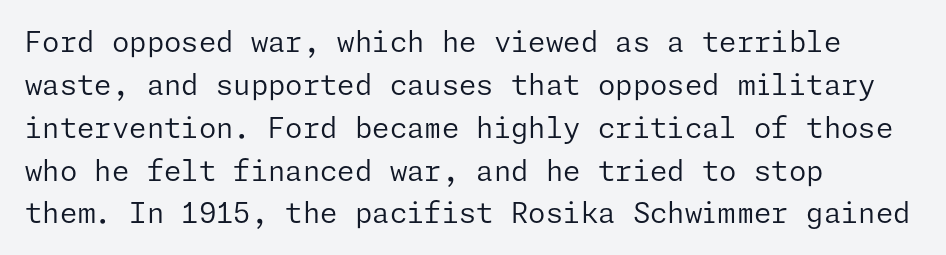
On a weight scale, this lands at 450 or below. Horizontally, the lines are justified to the leading edge only. Unlike a traditional serif, this face leaves its strokes unadorned. These lines keep a tight, regular rhythm from letter to letter.
